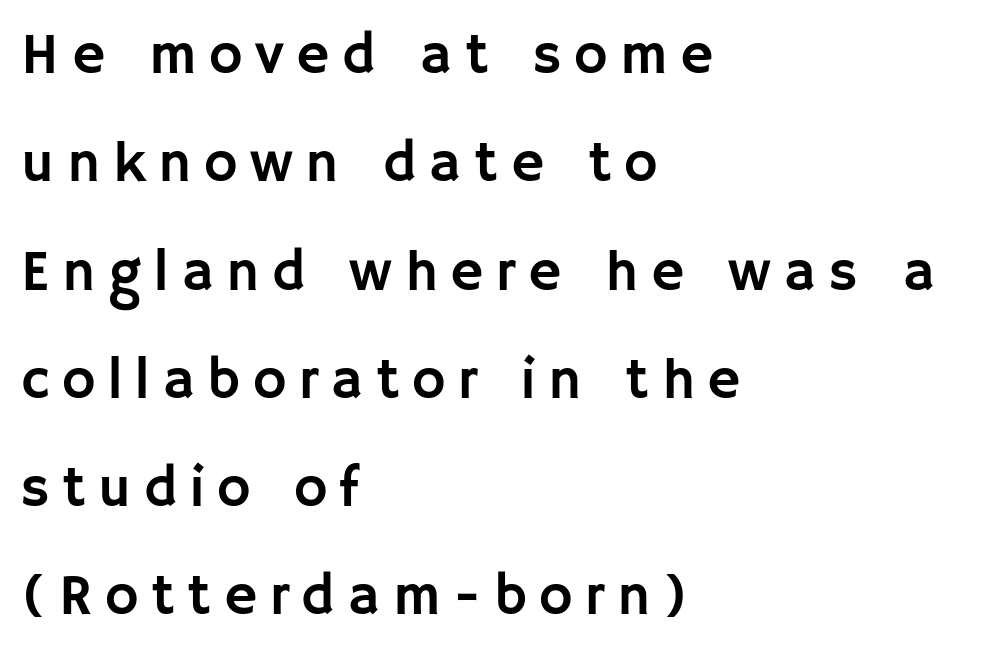
{"serif": "no", "italic": "no", "width": "normal", "stroke_contrast": "low", "x_height": "large", "monospaced": "no", "underline": "no", "align": "left", "line_spacing": "loose", "line_spacing_ratio": 1.9, "letter_spacing": "wide", "letter_spacing_em": 0.22, "glyph_px": 57}
